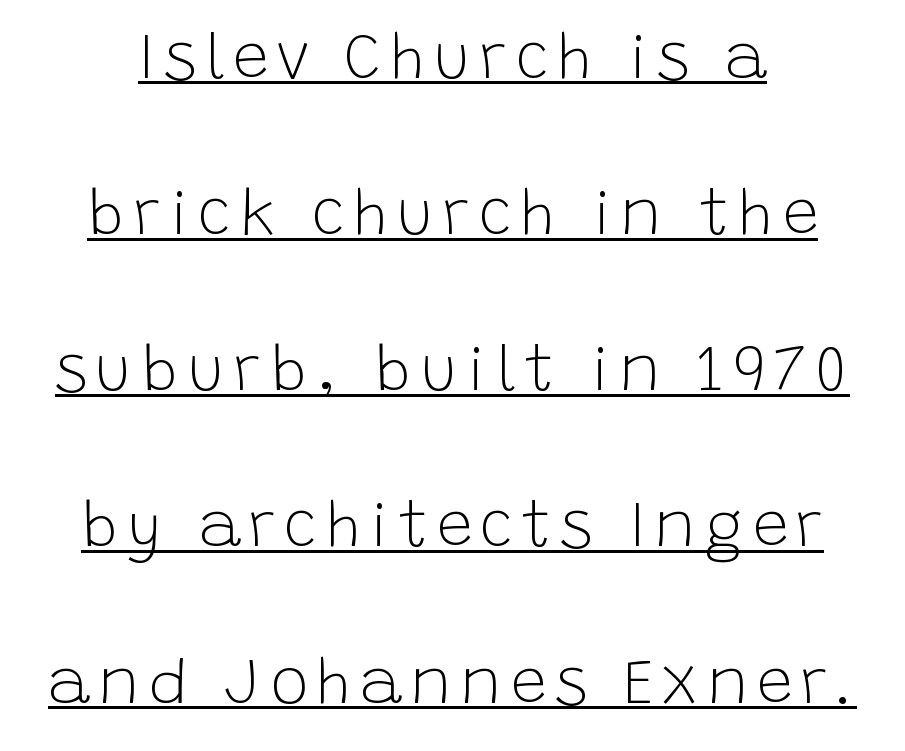
Posture: upright roman. The passage shown is not bold in any degree. This sample trades compactness for vertical openness between lines. This sample uses a sans-serif face.
